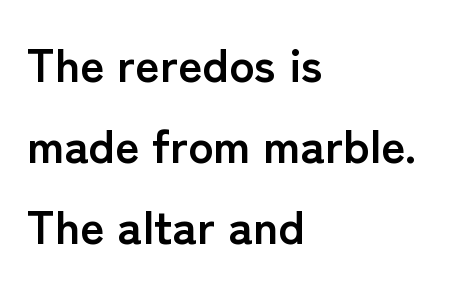
Summary of weight: heavy, a full bold. The text was rendered using a sans face with plain stroke endings. The letters stand straight up with perfectly vertical stems. The text block is weighted toward the left margin, trailing off unevenly rightward. This sample has the flowing, uneven cadence of proportional lettering.
